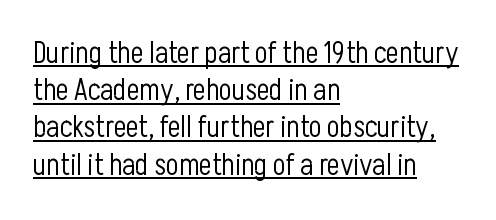
The image shows 30 px light, condensed sans-serif type, upright; set left-aligned, line spacing 1.24x, normal letter spacing, underlined; low stroke contrast and a medium x-height.
